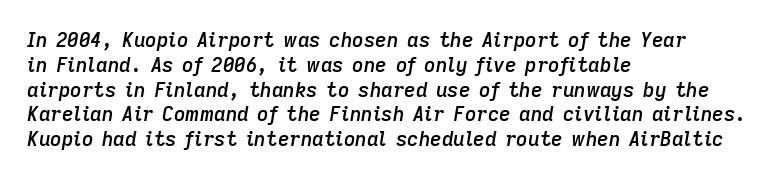
Q: Is the text bold? A: Semi-bold.
Q: Is the text italic (slanted)? A: Yes, it leans right by about 9 degrees.
Q: Is the text underlined? A: No.
Q: How is the paragraph aligned? A: Left-aligned.
Q: Is the spacing between letters normal or unusually wide? A: Normal.
